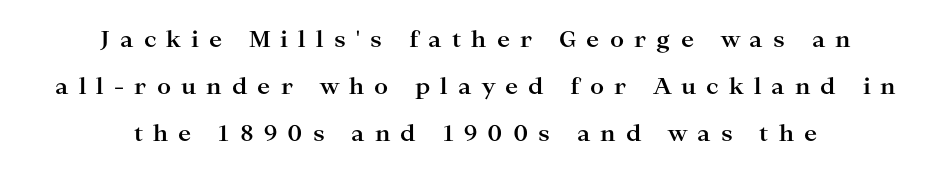
The image shows 22 px bold type, upright; set centered, loose line spacing (2.13x), unusually wide letter spacing (+0.46 em), not underlined.
